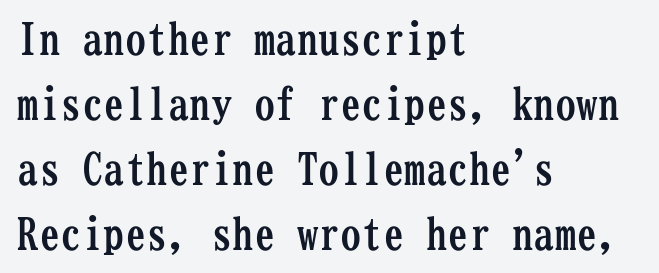
{"serif": "yes", "italic": "no", "bold": "yes", "weight": "semibold", "width": "condensed", "stroke_contrast": "low", "x_height": "medium", "monospaced": "yes", "underline": "no", "align": "left", "line_spacing": "normal", "line_spacing_ratio": 1.51, "letter_spacing": "normal", "letter_spacing_em": 0.0, "glyph_px": 43}
